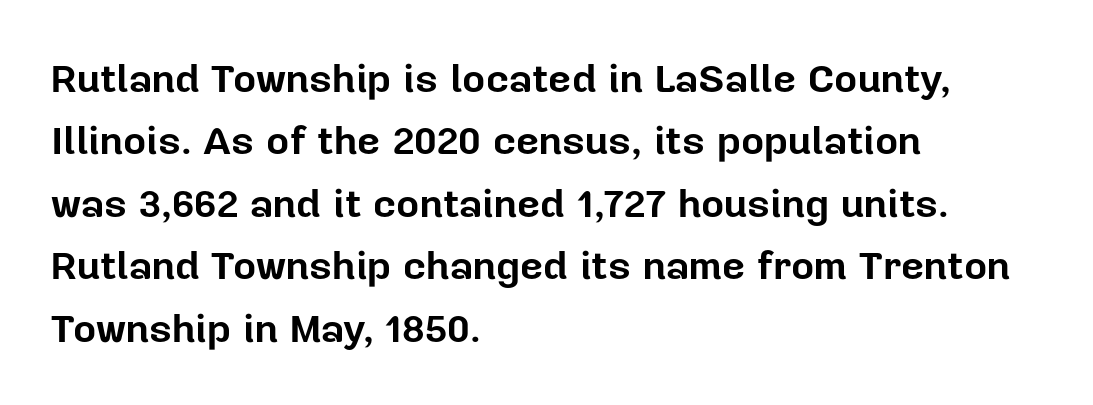
Q: Is the text bold? A: Yes.
Q: Is the text italic (slanted)? A: No, it is upright.
Q: Is the typeface a serif or a sans-serif typeface? A: Sans-serif.
Q: Is the text underlined? A: No.
Q: How is the paragraph aligned? A: Left-aligned.
Q: Is the spacing between letters normal or unusually wide? A: Normal.
Q: Is the spacing between lines tight, normal or loose? A: Normal.
Q: Width (condensed, normal, or wide)? A: Normal.
Q: Stroke contrast? A: Low.
Q: x-height? A: Medium.
Q: Monospaced? A: No.
